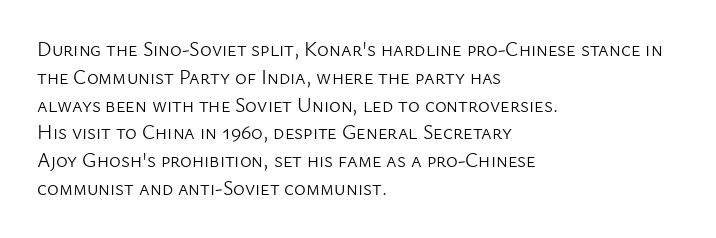
{"italic": "no", "bold": "no", "underline": "no", "align": "left", "line_spacing": "normal", "line_spacing_ratio": 1.39, "letter_spacing": "normal", "letter_spacing_em": 0.0, "glyph_px": 20}
